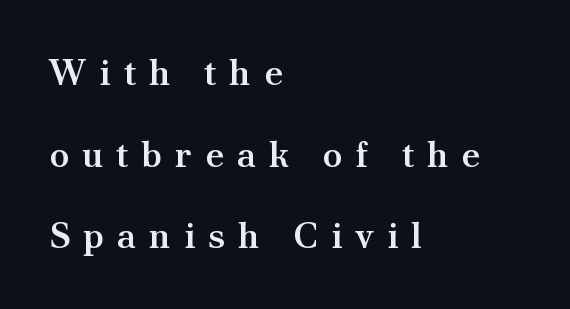
The image shows 36 px semibold serif type, upright; set left-aligned, loose line spacing (2.27x), unusually wide letter spacing (+0.36 em), not underlined; medium stroke contrast and a small x-height.
